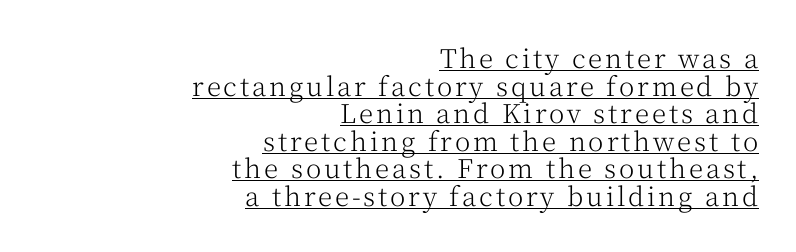
The image shows 26 px text type, upright; set right-aligned, tight line spacing (1.06x), underlined.
